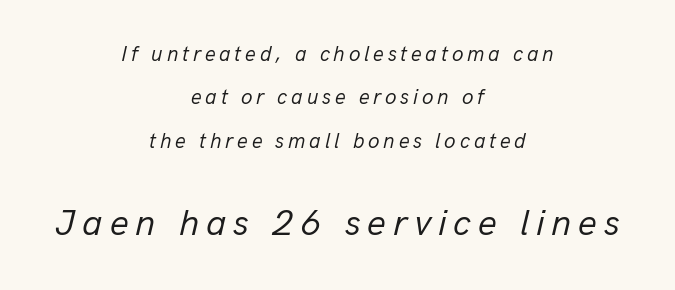
Q: Is the text bold? A: No.
Q: Is the text italic (slanted)? A: Yes, it leans right by about 13 degrees.
Q: Is the text underlined? A: No.
Q: How is the paragraph aligned? A: Centered.
Q: Is the spacing between lines tight, normal or loose? A: Loose.
Q: Which block of text is set in a larger size, the first (top) or the second (bottom)? A: The second (bottom) one.
Q: Width (condensed, normal, or wide)? A: Normal.
Q: Stroke contrast? A: Low.
Q: x-height? A: Medium.
Q: Monospaced? A: No.
